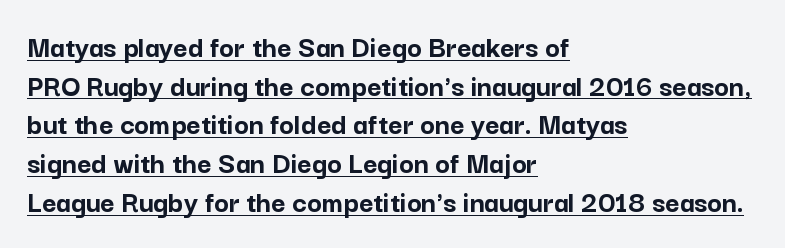
The image shows 31 px semibold sans-serif type, upright; set left-aligned, normal line spacing (1.25x), normal letter spacing, underlined; low stroke contrast and a medium x-height.
